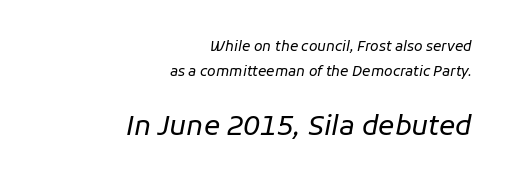
The image shows 27 px text type, italic (leaning right); set right-aligned, line spacing 1.81x, normal letter spacing, not underlined; the second (bottom) block is 1.93x larger.
